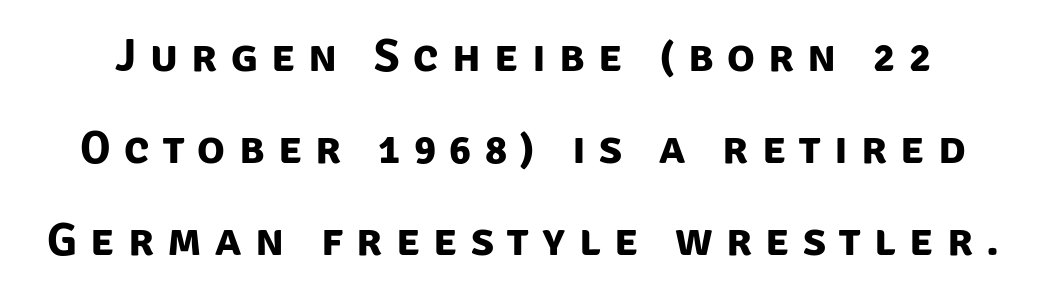
{"serif": "no", "bold": "yes", "weight": "bold", "width": "normal", "stroke_contrast": "low", "x_height": "large", "monospaced": "no", "underline": "no", "line_spacing": "loose", "line_spacing_ratio": 2.0, "letter_spacing": "wide", "letter_spacing_em": 0.29, "glyph_px": 46}
